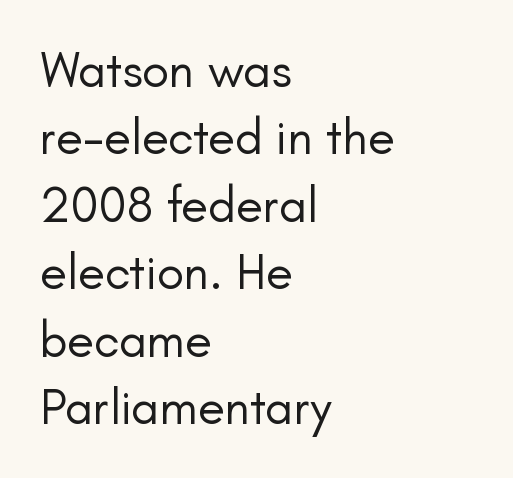
{"serif": "no", "italic": "no", "bold": "no", "weight": "regular", "width": "normal", "stroke_contrast": "low", "x_height": "small", "monospaced": "no", "underline": "no", "align": "left", "line_spacing": "normal", "line_spacing_ratio": 1.35, "letter_spacing": "normal", "letter_spacing_em": 0.0, "glyph_px": 50}
